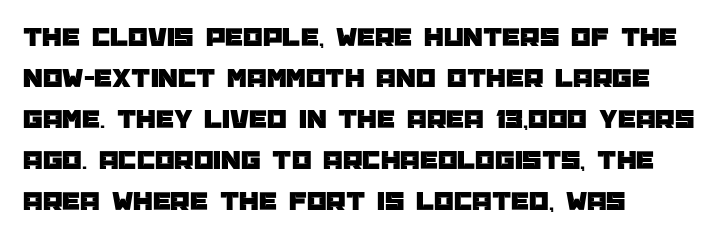
The face used here is proportionally spaced, like ordinary book or web type. This rendering leaves character spacing at its baseline value. The typesetter chose a ragged-right arrangement here. Words float on clear page, feet unadorned. This is the regular roman posture of the typeface.
